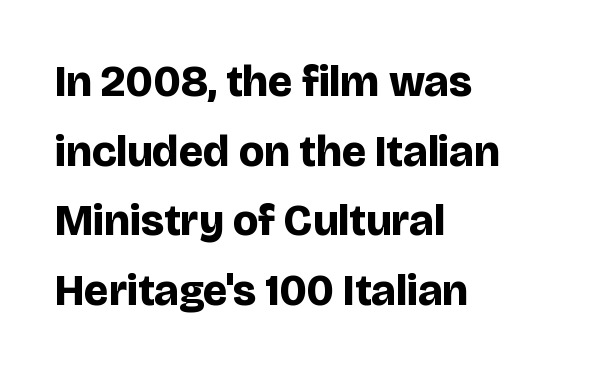
Q: Is the text bold? A: Yes.
Q: Is the text italic (slanted)? A: No, it is upright.
Q: Is the typeface a serif or a sans-serif typeface? A: Sans-serif.
Q: Is the text underlined? A: No.
Q: How is the paragraph aligned? A: Left-aligned.
Q: Is the spacing between letters normal or unusually wide? A: Normal.
Q: Is the spacing between lines tight, normal or loose? A: Normal.
Q: Width (condensed, normal, or wide)? A: Normal.
Q: Stroke contrast? A: Low.
Q: x-height? A: Large.
Q: Monospaced? A: No.
